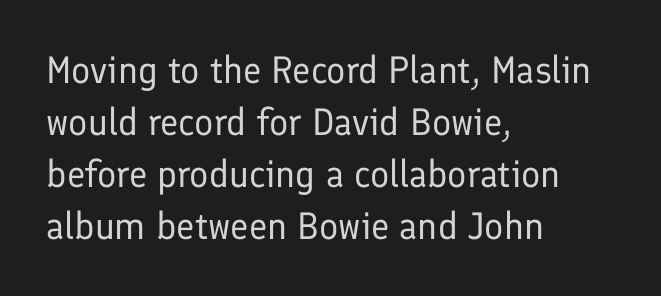
{"serif": "no", "italic": "no", "bold": "no", "weight": "regular", "width": "normal", "stroke_contrast": "low", "x_height": "medium", "monospaced": "no", "underline": "no", "align": "left", "line_spacing": "normal", "line_spacing_ratio": 1.37, "letter_spacing": "normal", "letter_spacing_em": 0.0, "glyph_px": 38}
